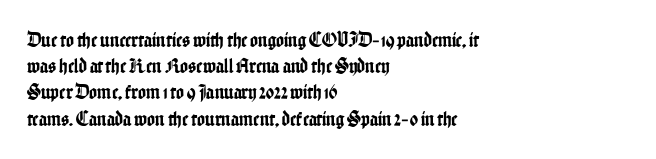
{"italic": "no", "underline": "no", "align": "left", "line_spacing": "normal", "line_spacing_ratio": 1.25, "letter_spacing": "normal", "letter_spacing_em": 0.0, "glyph_px": 21}
